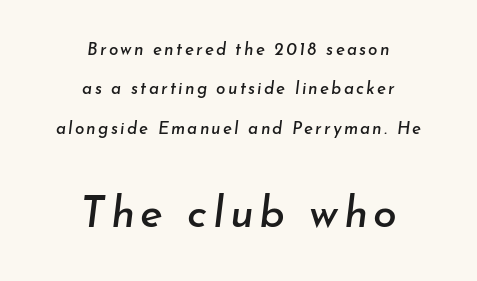
The image shows 43 px text type, italic (leaning right); set centered, loose line spacing (2.31x), not underlined; the second (bottom) block is 2.53x larger; low stroke contrast and a small x-height.
